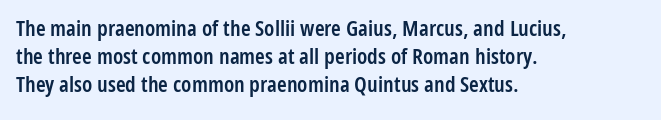
Q: Is the text bold? A: Semi-bold.
Q: Is the text italic (slanted)? A: No, it is upright.
Q: Is the text underlined? A: No.
Q: How is the paragraph aligned? A: Left-aligned.
Q: Is the spacing between letters normal or unusually wide? A: Normal.
Q: Is the spacing between lines tight, normal or loose? A: Normal.
